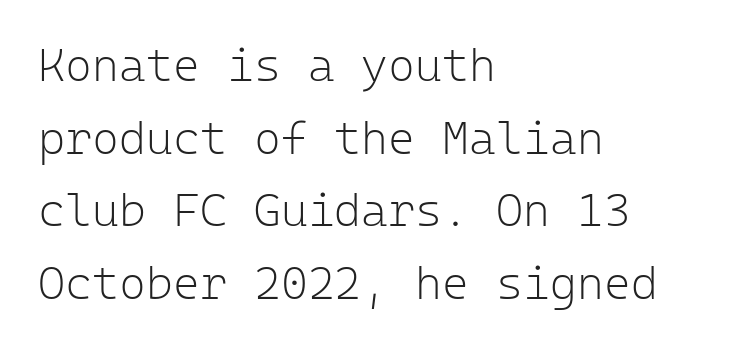
Is the type heavy? It reads as light-to-regular instead. If you drew a ruler down the left edge, every line would touch it. The glyphs in this specimen are sans serif. Honestly, the row spacing looks completely unremarkable. The area under the type is left untouched. The specimen reads as upright at a glance.
